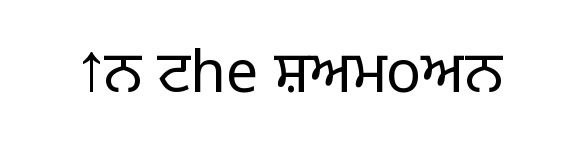
Q: Is the text bold? A: No.
Q: Is the text italic (slanted)? A: No, it is upright.
Q: Is the typeface a serif or a sans-serif typeface? A: Sans-serif.
Q: Is the text underlined? A: No.
Q: Is the spacing between letters normal or unusually wide? A: Normal.
Q: Width (condensed, normal, or wide)? A: Normal.
Q: Stroke contrast? A: Low.
Q: x-height? A: Large.
Q: Monospaced? A: No.
